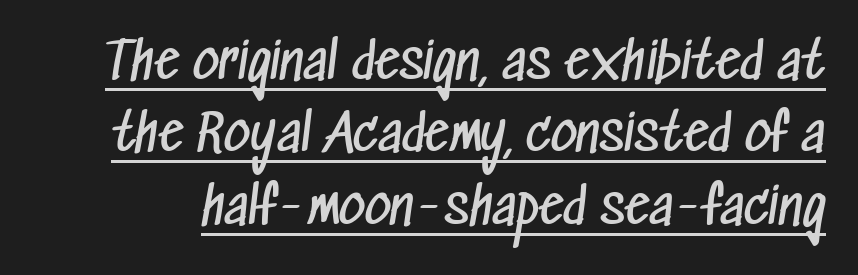
Q: Is the text bold? A: No.
Q: Is the typeface a serif or a sans-serif typeface? A: Sans-serif.
Q: Is the text underlined? A: Yes.
Q: Is the spacing between letters normal or unusually wide? A: Normal.
Q: Is the spacing between lines tight, normal or loose? A: Normal.
Q: Width (condensed, normal, or wide)? A: Condensed.
Q: Stroke contrast? A: Low.
Q: x-height? A: Medium.
Q: Monospaced? A: No.
